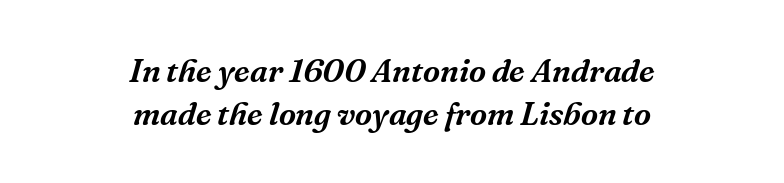
Q: Is the text italic (slanted)? A: Yes, it leans right by about 16 degrees.
Q: Is the typeface a serif or a sans-serif typeface? A: Serif.
Q: Is the text underlined? A: No.
Q: How is the paragraph aligned? A: Centered.
Q: Is the spacing between letters normal or unusually wide? A: Normal.
Q: Is the spacing between lines tight, normal or loose? A: Normal.
Q: Width (condensed, normal, or wide)? A: Normal.
Q: Stroke contrast? A: Medium.
Q: x-height? A: Medium.
Q: Monospaced? A: No.
